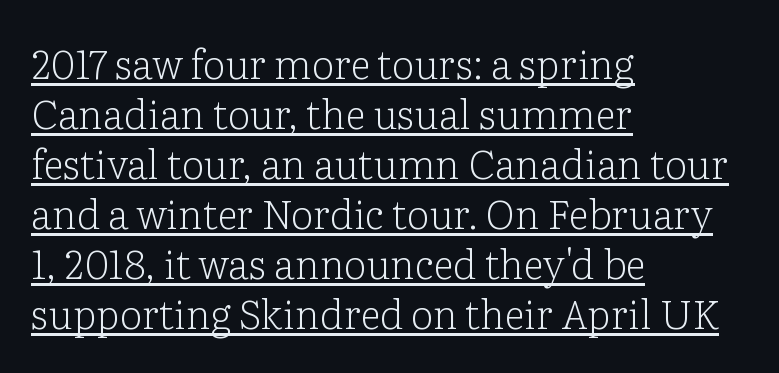
Serif or sans? Serif — the stroke terminals have little feet. A student would call this left alignment; a typographer would say flush left, rag right. Tracking value appears to be zero — textbook default spacing. Quick note: not italic, upright. Interline gaps are of average width in this sample.
